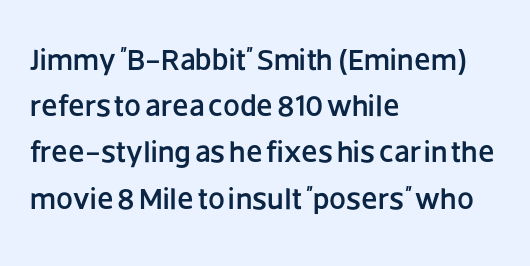
Q: Is the text italic (slanted)? A: No, it is upright.
Q: Is the typeface a serif or a sans-serif typeface? A: Sans-serif.
Q: Is the text underlined? A: No.
Q: How is the paragraph aligned? A: Left-aligned.
Q: Is the spacing between letters normal or unusually wide? A: Normal.
Q: Is the spacing between lines tight, normal or loose? A: Normal.
Q: Width (condensed, normal, or wide)? A: Normal.
Q: Stroke contrast? A: Low.
Q: x-height? A: Large.
Q: Monospaced? A: No.
